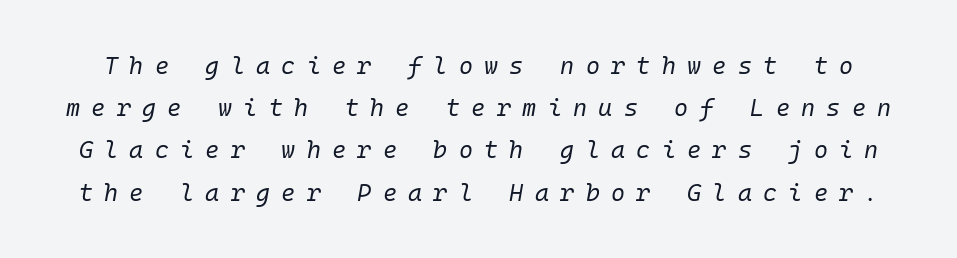
Q: Is the text bold? A: No.
Q: Is the text italic (slanted)? A: Yes, it leans right by about 10 degrees.
Q: Is the text underlined? A: No.
Q: Is the spacing between letters normal or unusually wide? A: Unusually wide.
